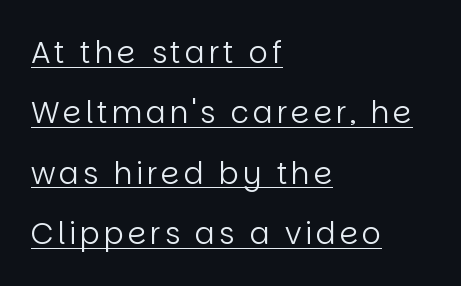
{"serif": "no", "italic": "no", "bold": "no", "weight": "regular", "width": "normal", "stroke_contrast": "low", "x_height": "large", "monospaced": "no", "underline": "yes", "align": "left", "line_spacing": "loose", "line_spacing_ratio": 2.01, "glyph_px": 30}
